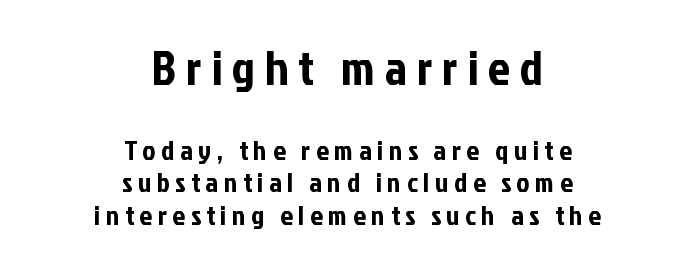
Q: Is the text italic (slanted)? A: No, it is upright.
Q: Is the typeface a serif or a sans-serif typeface? A: Sans-serif.
Q: Is the text underlined? A: No.
Q: How is the paragraph aligned? A: Centered.
Q: Is the spacing between letters normal or unusually wide? A: Unusually wide.
Q: Which block of text is set in a larger size, the first (top) or the second (bottom)? A: The first (top) one.
Q: Width (condensed, normal, or wide)? A: Condensed.
Q: Stroke contrast? A: Low.
Q: x-height? A: Medium.
Q: Monospaced? A: No.
